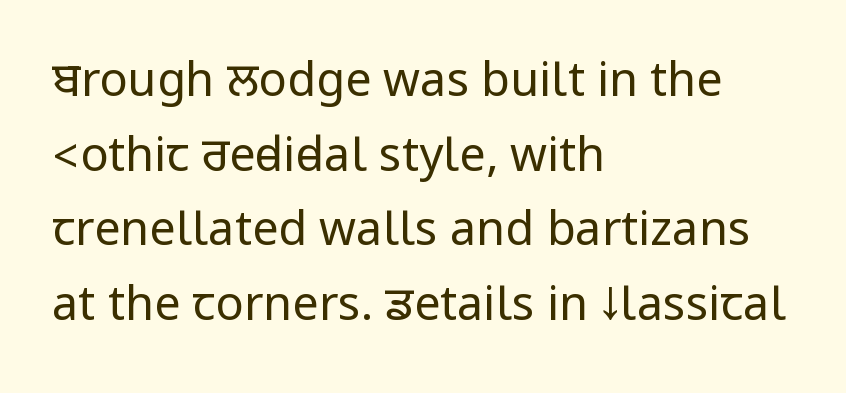
Q: Is the text bold? A: No.
Q: Is the text italic (slanted)? A: No, it is upright.
Q: Is the typeface a serif or a sans-serif typeface? A: Sans-serif.
Q: Is the text underlined? A: No.
Q: How is the paragraph aligned? A: Left-aligned.
Q: Is the spacing between letters normal or unusually wide? A: Normal.
Q: Is the spacing between lines tight, normal or loose? A: Normal.
Q: Width (condensed, normal, or wide)? A: Condensed.
Q: Stroke contrast? A: Low.
